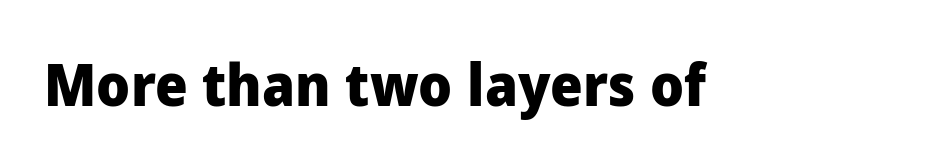
The image shows 58 px heavy sans-serif type, upright; set normal letter spacing, not underlined; low stroke contrast and a medium x-height.
